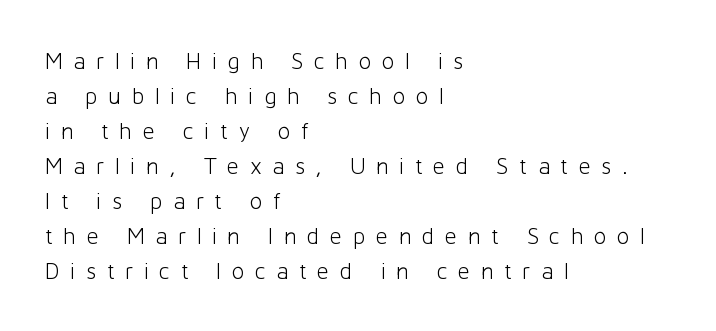
{"italic": "no", "bold": "no", "underline": "no", "align": "left", "line_spacing": "normal", "line_spacing_ratio": 1.46, "letter_spacing": "wide", "letter_spacing_em": 0.43, "glyph_px": 24}
